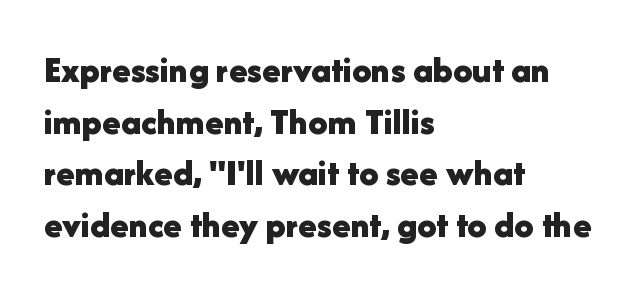
{"serif": "no", "italic": "no", "bold": "yes", "weight": "bold", "width": "normal", "stroke_contrast": "low", "x_height": "medium", "monospaced": "no", "underline": "no", "align": "left", "line_spacing": "normal", "line_spacing_ratio": 1.36, "letter_spacing": "normal", "letter_spacing_em": 0.0, "glyph_px": 38}
